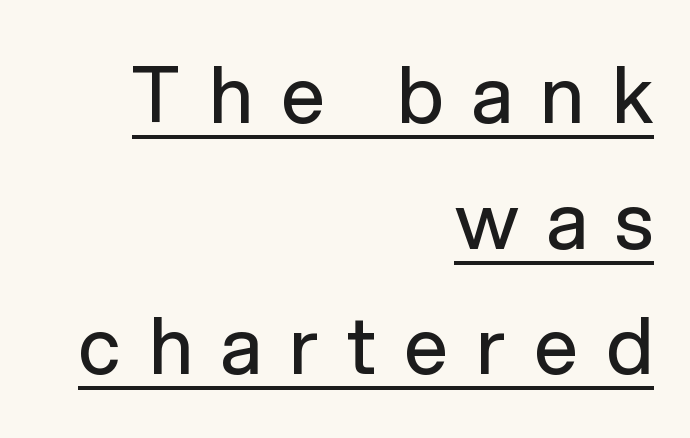
The rendering uses the underline text-decoration. The rendering uses a moderate line-height, typical for paragraphs. Quick note: not italic, upright. Observe the absence of serifs on each vertical stroke in this sample.
